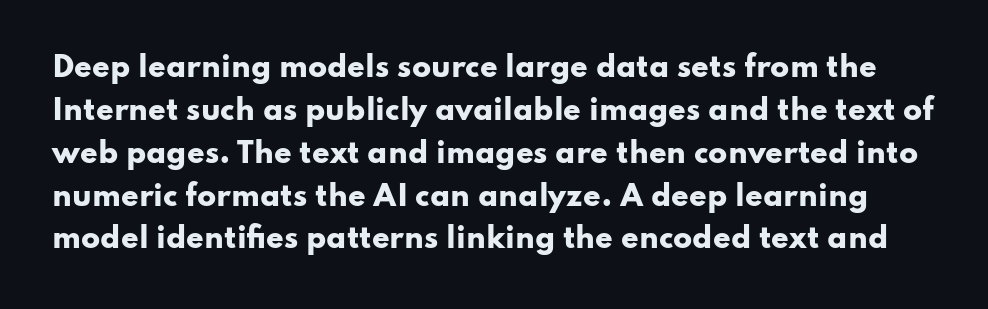
What's the leading like? Ordinary, nothing unusual. This sample has the flowing, uneven cadence of proportional lettering. Posture: straight, roman, zero tilt. Words float on clear page, feet unadorned. Letterform terminals end flat and unadorned throughout the passage. You could call the tracking neutral — neither tight nor loose.
